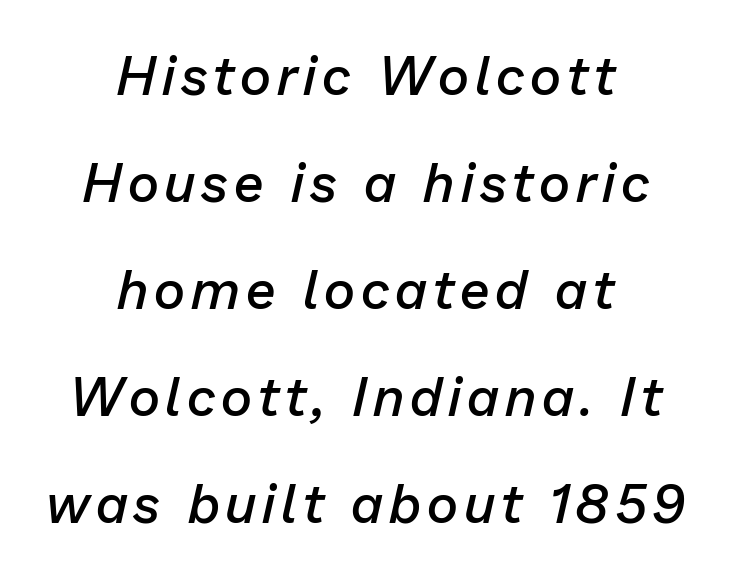
Think of a printed novel: that variable character pitch is what you see here. Caption: semibold face, moderately heavy strokes. Would a proofreader flag this as italicized? Yes. Check under the words: just untouched page. This rendering uses center alignment, leaving both contours irregular but symmetric.
